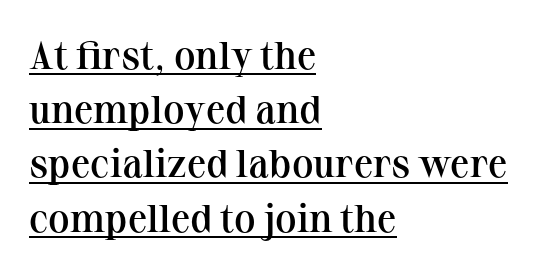
Q: Is the text bold? A: Semi-bold.
Q: Is the text italic (slanted)? A: No, it is upright.
Q: Is the typeface a serif or a sans-serif typeface? A: Serif.
Q: Is the text underlined? A: Yes.
Q: How is the paragraph aligned? A: Left-aligned.
Q: Is the spacing between letters normal or unusually wide? A: Normal.
Q: Is the spacing between lines tight, normal or loose? A: Normal.
Q: Width (condensed, normal, or wide)? A: Normal.
Q: Stroke contrast? A: Medium.
Q: x-height? A: Medium.
Q: Monospaced? A: No.
